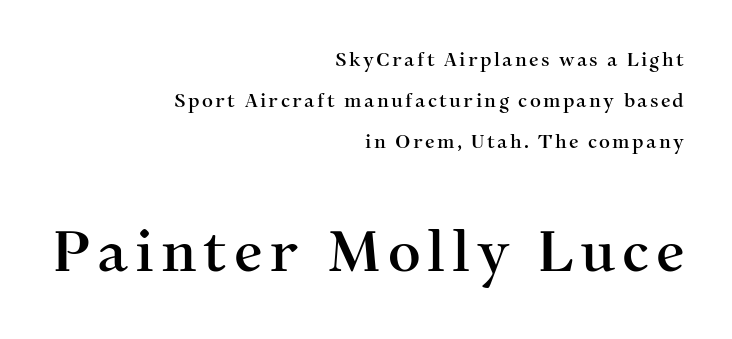
The image shows 57 px serif type, upright; set right-aligned, loose line spacing (2.16x), not underlined; the second (bottom) block is 3.0x larger; medium stroke contrast and a medium x-height.
